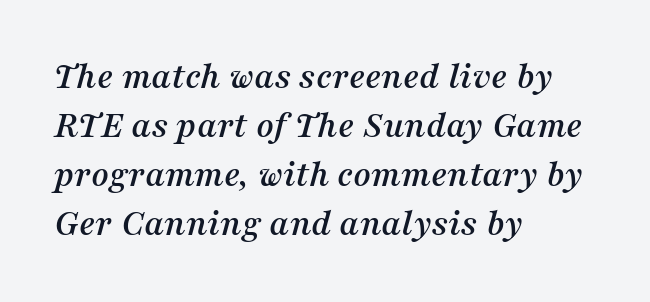
{"serif": "yes", "italic": "yes", "lean": "right", "slant_degrees": 16, "width": "normal", "stroke_contrast": "medium", "x_height": "medium", "monospaced": "no", "underline": "no", "align": "left", "line_spacing": "normal", "line_spacing_ratio": 1.29, "letter_spacing": "normal", "letter_spacing_em": 0.0, "glyph_px": 38}
